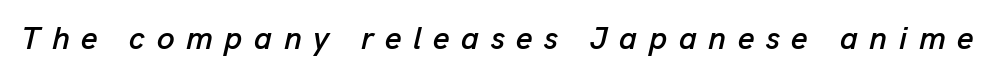
Any mark beneath the type? The region is blank. The lettering tilts uniformly, giving the passage an italic look. Between one letter and the next there's a generous, obvious gap. The letters advance in unequal steps, a hallmark of proportional type.
